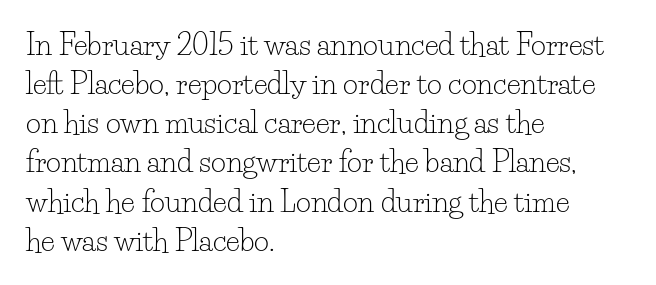
The image shows 29 px light serif type, upright; set left-aligned, normal line spacing (1.35x), normal letter spacing, not underlined; low stroke contrast and a small x-height.
